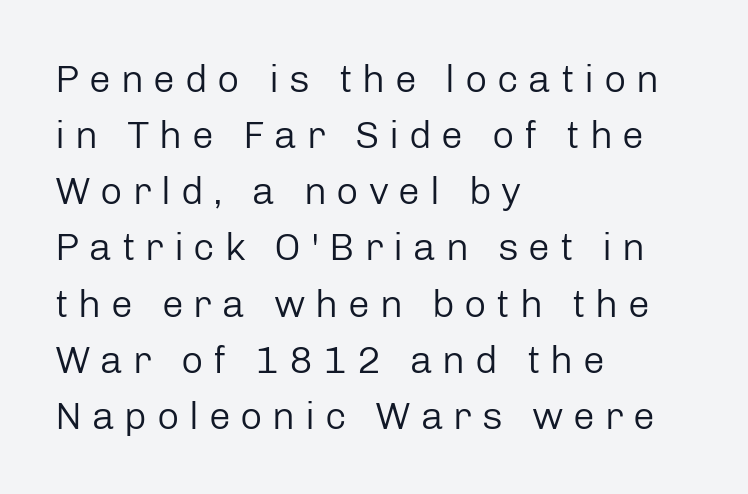
{"serif": "no", "italic": "no", "bold": "no", "weight": "regular", "width": "normal", "stroke_contrast": "low", "x_height": "medium", "monospaced": "no", "underline": "no", "align": "left", "line_spacing": "normal", "line_spacing_ratio": 1.44, "letter_spacing": "wide", "letter_spacing_em": 0.25, "glyph_px": 39}
